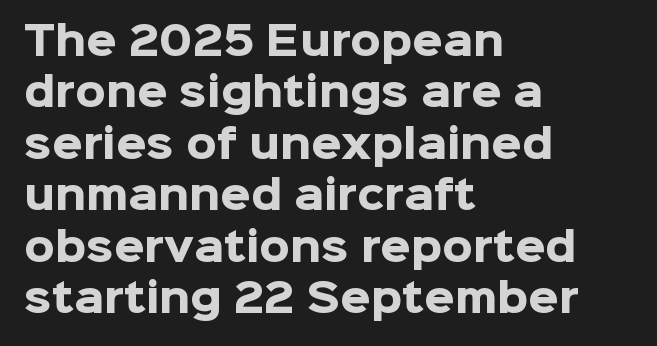
Alignment: flush left. These lines carry a lot of weight — the face is fully bold. In terms of letterform style, serifs are entirely absent. Has an underline been added? It has not.
